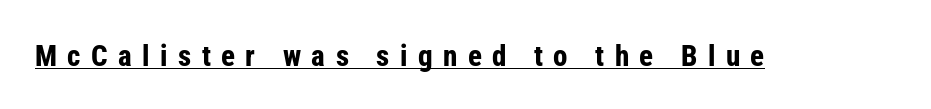
The type is letterspaced generously, with wide tracking. This is underlined copy, the kind a proofreader might mark for attention. Typographically, this falls in the sans-serif category. When letters stand straight like this, we call the style roman or upright. You could not count columns in this text — the font is proportionally spaced. The glyphs have the mass of a bold cut.
